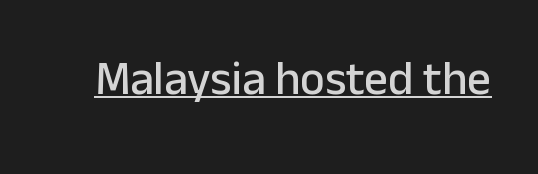
Q: Is the text italic (slanted)? A: No, it is upright.
Q: Is the typeface a serif or a sans-serif typeface? A: Sans-serif.
Q: Is the text underlined? A: Yes.
Q: Is the spacing between letters normal or unusually wide? A: Normal.
Q: Width (condensed, normal, or wide)? A: Normal.
Q: Stroke contrast? A: Low.
Q: x-height? A: Medium.
Q: Monospaced? A: No.
